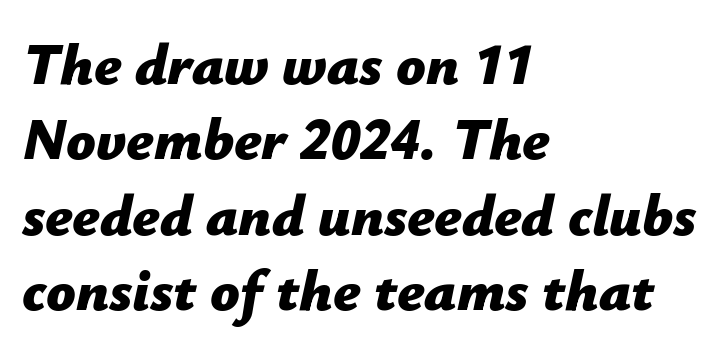
The image shows 58 px bold type, italic (leaning right); set left-aligned, normal line spacing (1.3x), normal letter spacing, not underlined; low stroke contrast and a medium x-height.
